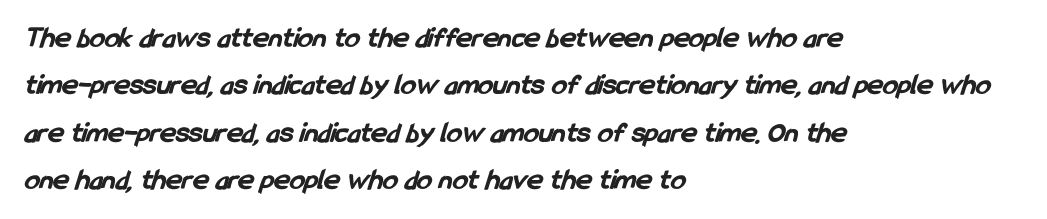
The image shows 30 px bold, condensed sans-serif type; set left-aligned, normal line spacing (1.58x), normal letter spacing, not underlined; low stroke contrast and a medium x-height.
